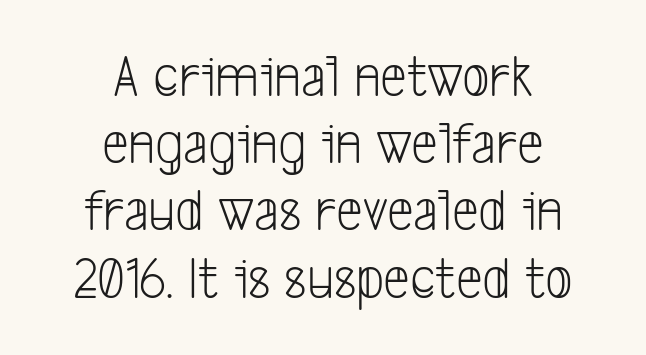
Q: Is the text bold? A: No.
Q: Is the typeface a serif or a sans-serif typeface? A: Sans-serif.
Q: Is the text underlined? A: No.
Q: How is the paragraph aligned? A: Centered.
Q: Is the spacing between letters normal or unusually wide? A: Normal.
Q: Is the spacing between lines tight, normal or loose? A: Tight.
Q: Width (condensed, normal, or wide)? A: Condensed.
Q: Stroke contrast? A: Low.
Q: x-height? A: Medium.
Q: Monospaced? A: No.
